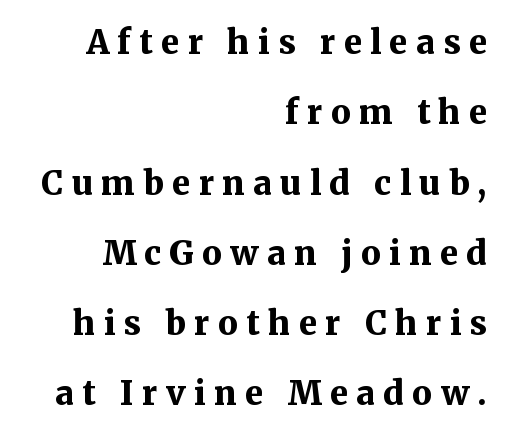
The image shows 33 px bold serif type, upright; set right-aligned, loose line spacing (2.13x), unusually wide letter spacing (+0.25 em), not underlined; medium stroke contrast and a medium x-height.
